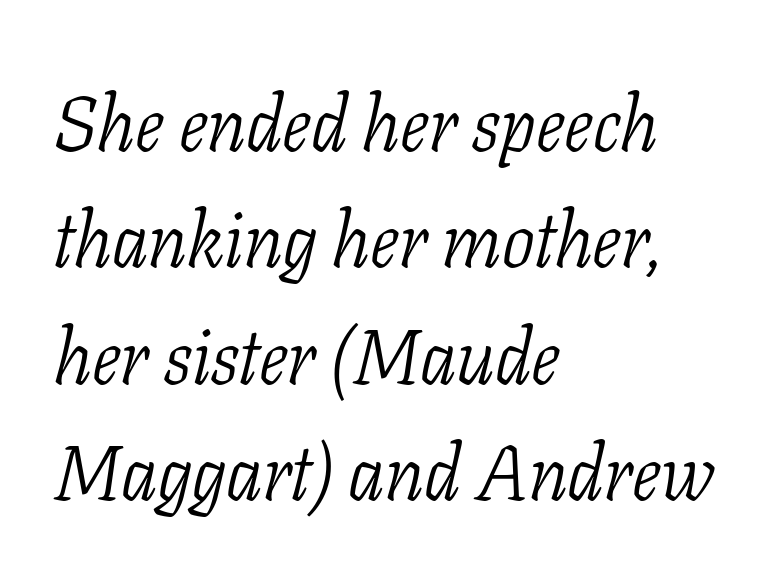
{"serif": "yes", "italic": "yes", "lean": "right", "slant_degrees": 11, "bold": "no", "weight": "light", "width": "condensed", "stroke_contrast": "low", "x_height": "medium", "monospaced": "no", "underline": "no", "align": "left", "line_spacing": "normal", "line_spacing_ratio": 1.51, "letter_spacing": "normal", "letter_spacing_em": 0.0, "glyph_px": 77}
